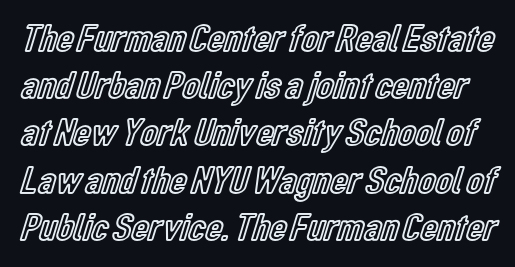
The image shows 39 px condensed type; set line spacing 1.21x, normal letter spacing, not underlined; a medium x-height.
